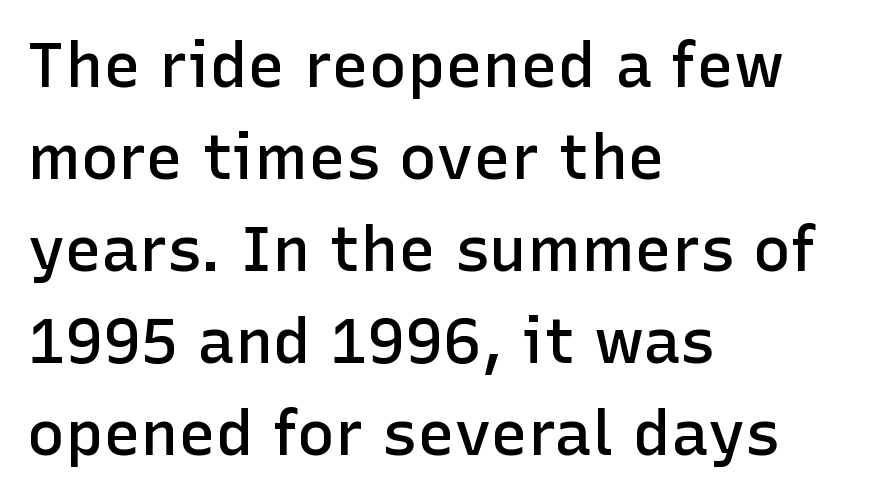
Q: Is the text bold? A: Semi-bold.
Q: Is the text italic (slanted)? A: No, it is upright.
Q: Is the typeface a serif or a sans-serif typeface? A: Sans-serif.
Q: Is the text underlined? A: No.
Q: How is the paragraph aligned? A: Left-aligned.
Q: Is the spacing between letters normal or unusually wide? A: Normal.
Q: Is the spacing between lines tight, normal or loose? A: Normal.
Q: Width (condensed, normal, or wide)? A: Normal.
Q: Stroke contrast? A: Low.
Q: x-height? A: Medium.
Q: Monospaced? A: No.
